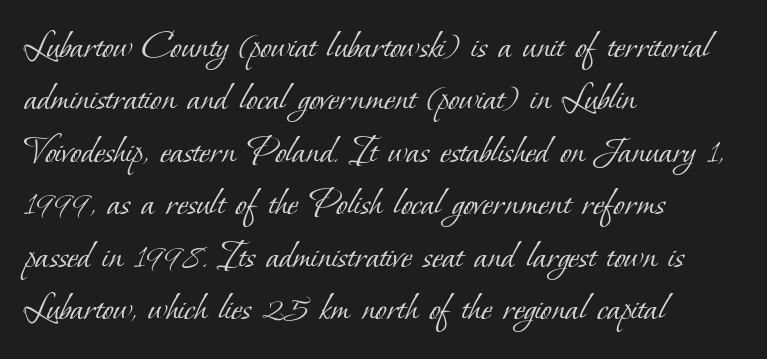
Q: Is the text bold? A: No.
Q: Is the typeface a serif or a sans-serif typeface? A: Serif.
Q: Is the text underlined? A: No.
Q: How is the paragraph aligned? A: Left-aligned.
Q: Is the spacing between letters normal or unusually wide? A: Normal.
Q: Is the spacing between lines tight, normal or loose? A: Normal.
Q: Width (condensed, normal, or wide)? A: Normal.
Q: Stroke contrast? A: Low.
Q: x-height? A: Small.
Q: Monospaced? A: No.
